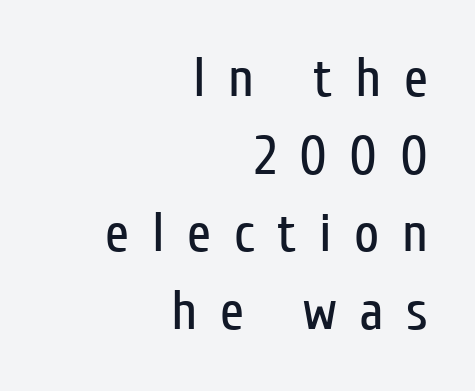
The image shows 55 px regular-weight, condensed sans-serif type, upright; set right-aligned, normal line spacing (1.41x), unusually wide letter spacing (+0.41 em), not underlined; low stroke contrast and a medium x-height.
